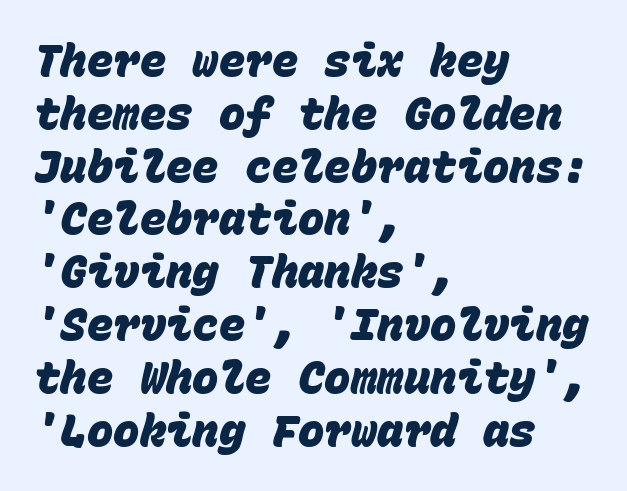
The lines are quadded left. Here the designer chose a console-style face with uniform glyph widths. Honestly, the letter spacing is just normal — you wouldn't notice it. Unlike a traditional serif, this face leaves its strokes unadorned. I'd describe the lettering as bold — thick and assertive. Only glyphs here, with clear space below each row.
